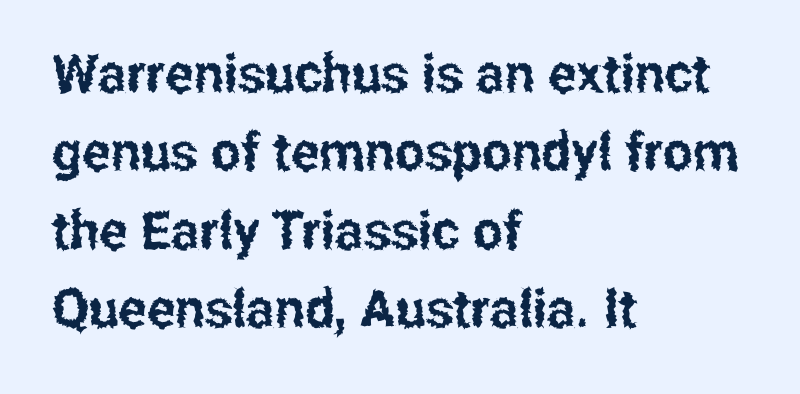
Q: Is the text italic (slanted)? A: No, it is upright.
Q: Is the typeface a serif or a sans-serif typeface? A: Sans-serif.
Q: Is the text underlined? A: No.
Q: How is the paragraph aligned? A: Left-aligned.
Q: Is the spacing between letters normal or unusually wide? A: Normal.
Q: Is the spacing between lines tight, normal or loose? A: Normal.
Q: Width (condensed, normal, or wide)? A: Condensed.
Q: Stroke contrast? A: Low.
Q: x-height? A: Medium.
Q: Monospaced? A: No.
